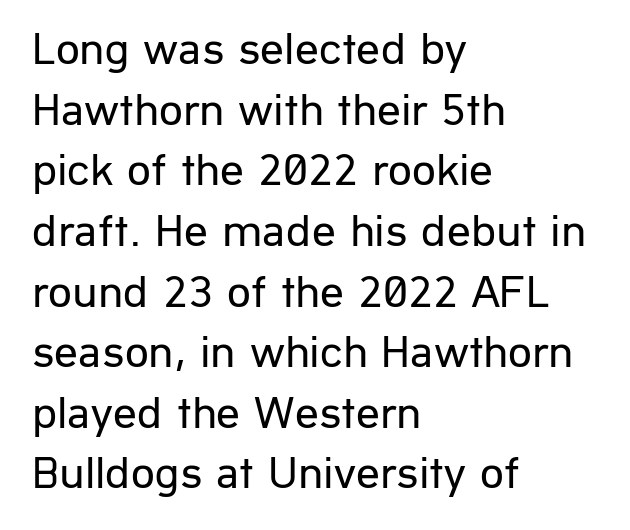
{"serif": "no", "italic": "no", "bold": "no", "weight": "regular", "width": "normal", "stroke_contrast": "low", "x_height": "medium", "monospaced": "no", "underline": "no", "align": "left", "line_spacing": "normal", "line_spacing_ratio": 1.29, "letter_spacing": "normal", "letter_spacing_em": 0.0, "glyph_px": 47}
